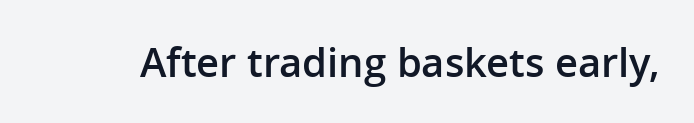
{"serif": "no", "italic": "no", "bold": "semi", "weight": "semibold", "width": "normal", "stroke_contrast": "low", "x_height": "medium", "monospaced": "no", "underline": "no", "letter_spacing": "normal", "letter_spacing_em": 0.0, "glyph_px": 40}
